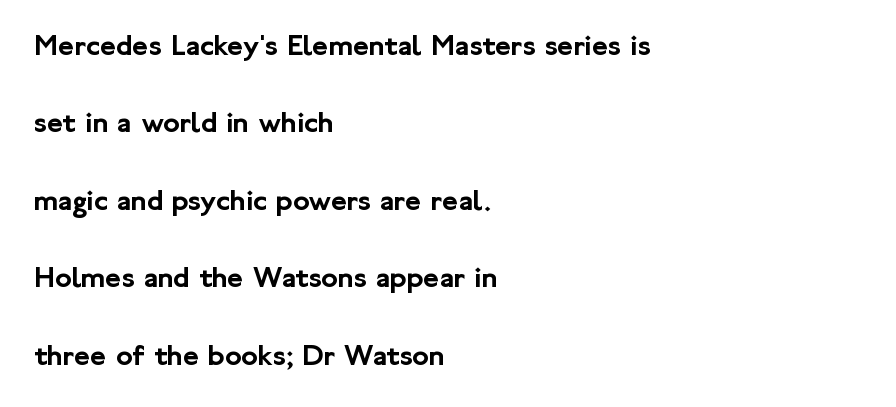
{"serif": "no", "italic": "no", "width": "normal", "stroke_contrast": "low", "x_height": "medium", "monospaced": "no", "underline": "no", "align": "left", "line_spacing": "loose", "line_spacing_ratio": 2.5, "letter_spacing": "normal", "letter_spacing_em": 0.0, "glyph_px": 31}
